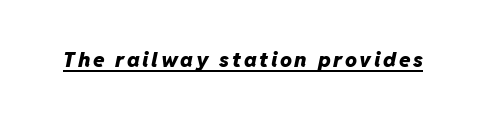
{"italic": "yes", "lean": "right", "slant_degrees": 11, "bold": "yes", "underline": "yes", "glyph_px": 21}
